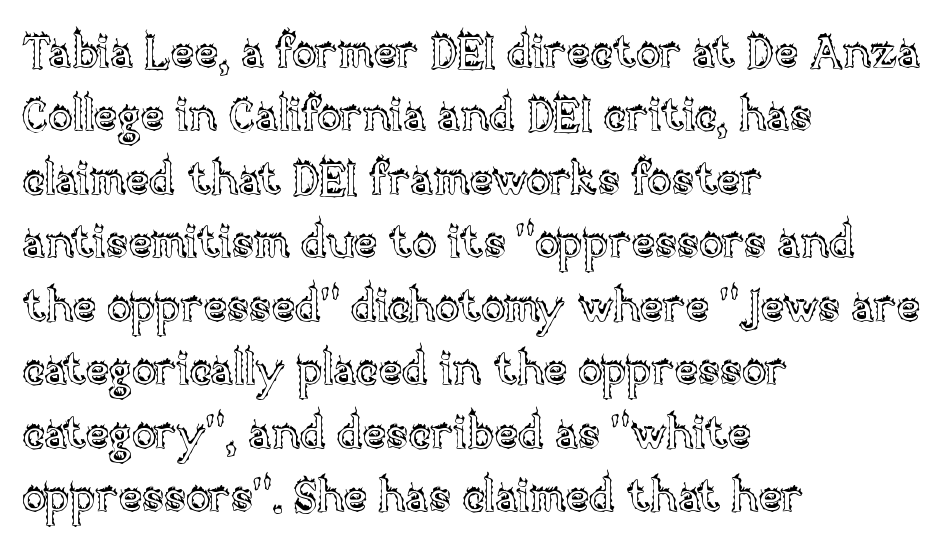
The image shows 45 px text type, upright; set left-aligned, normal line spacing (1.41x), normal letter spacing, not underlined; a large x-height.
